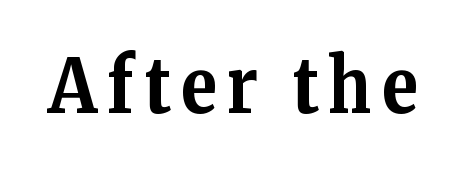
The image shows 76 px bold serif type, upright; set not underlined; medium stroke contrast and a medium x-height.
